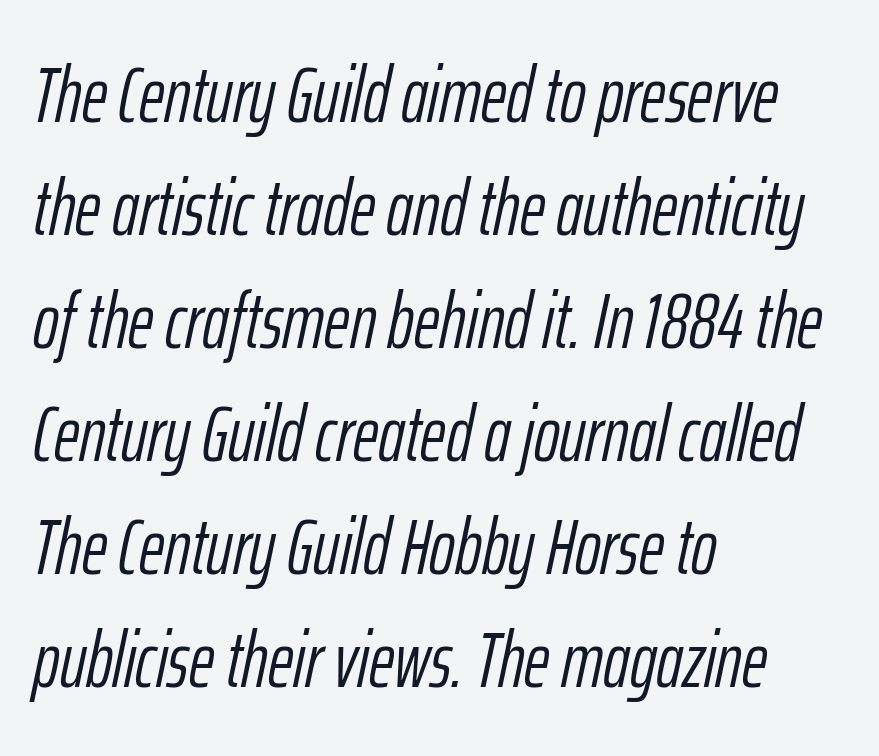
Proportional: the letters do not fall into vertical columns. Nothing heavy about these letters — not bold at all. The horizontal fit of the characters is conventional and even. The strip under each line holds only bare page.
